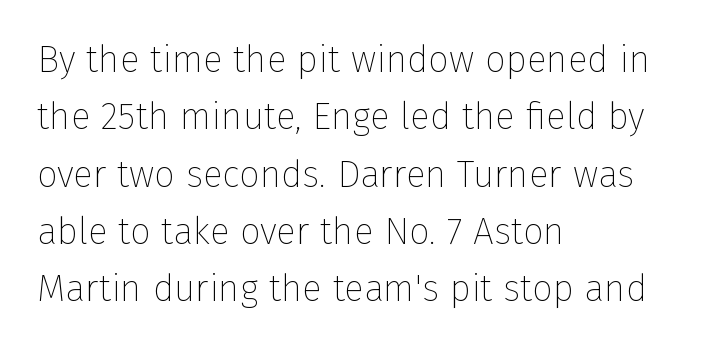
The type is set solid horizontally, with unmodified tracking. Varying glyph widths throughout — classic text-font behaviour. Quick note: interline space is typical. The paragraph shown leans on its left margin. This is sans-serif lettering, the kind often seen on screens and signage. Check under the words: just untouched page.
